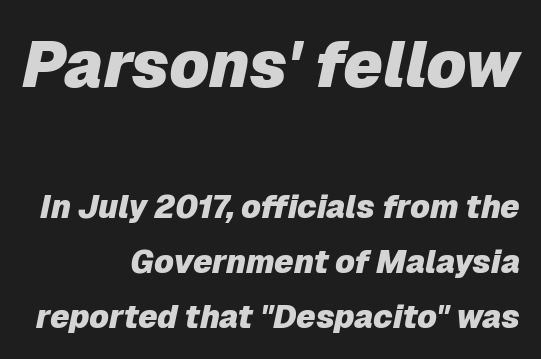
The image shows 65 px heavy type, italic (leaning right); set right-aligned, line spacing 1.72x, normal letter spacing, not underlined; the first (top) block is 2.03x larger; low stroke contrast and a medium x-height.
